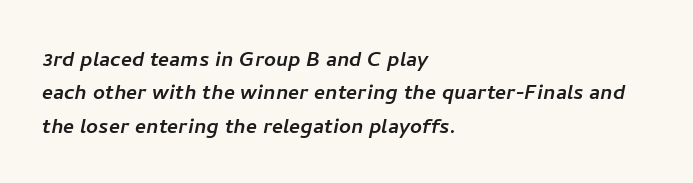
The designer left line spacing at the default. Horizontal alignment here is leftward, the default for most running prose. The strip under each line holds only bare page. In terms of letterspacing, this is plain default setting.
